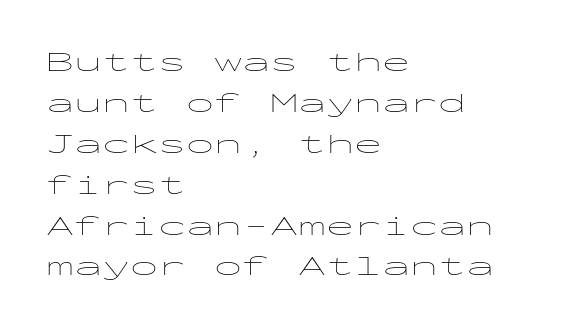
The image shows 28 px thin, wide sans-serif type, upright, monospaced; set left-aligned, normal line spacing (1.46x), normal letter spacing, not underlined; low stroke contrast and a medium x-height.
